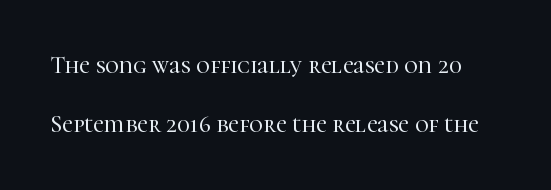
Q: Is the text italic (slanted)? A: No, it is upright.
Q: Is the text underlined? A: No.
Q: Is the spacing between letters normal or unusually wide? A: Normal.
Q: Is the spacing between lines tight, normal or loose? A: Loose.
